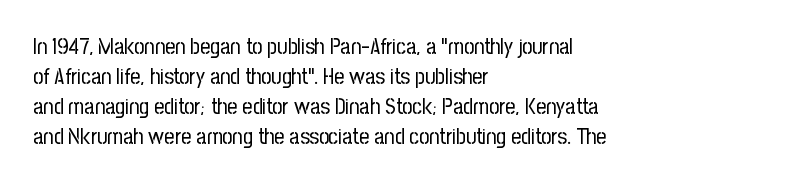
Reading down the column, the eye jumps a familiar distance to each next line. Left-aligned paragraph, ragged on the right. Check under the words: just untouched page. Nope, not italic — everything's standing straight.
